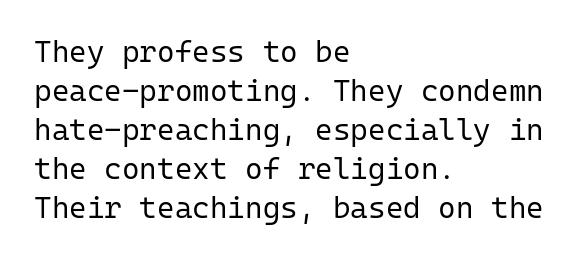
The image shows 30 px regular-weight sans-serif type, upright, monospaced; set left-aligned, normal line spacing (1.3x), normal letter spacing, not underlined; low stroke contrast and a medium x-height.
